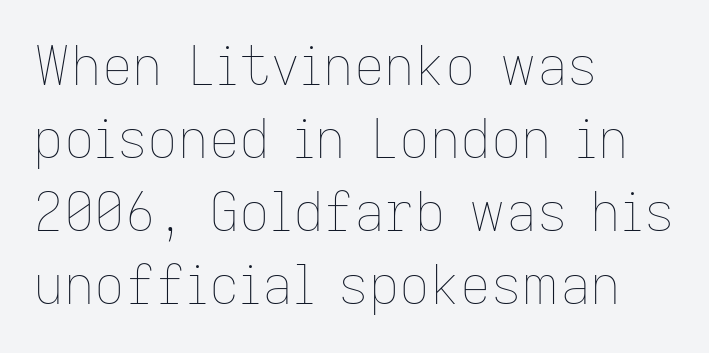
{"italic": "no", "bold": "no", "weight": "thin", "width": "normal", "stroke_contrast": "low", "x_height": "medium", "monospaced": "no", "underline": "no", "align": "left", "line_spacing": "normal", "line_spacing_ratio": 1.38, "letter_spacing": "normal", "letter_spacing_em": 0.0, "glyph_px": 53}
